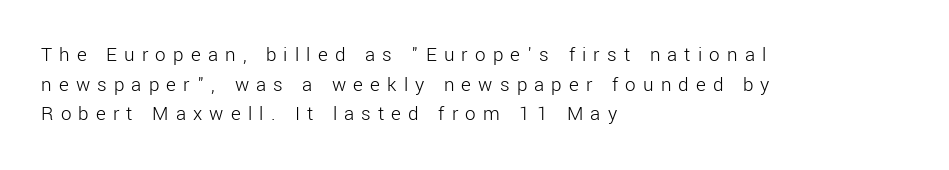
A typesetter would call this leading conventional body-copy spacing. Do the letters lean? They stand straight. Any mark beneath the type? The region is blank. All the whitespace from short lines collects on the right. The letters look calm and open, with moderate or lighter stems.
